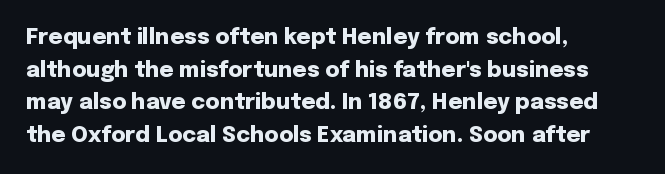
Q: Is the text bold? A: Yes.
Q: Is the text italic (slanted)? A: No, it is upright.
Q: Is the text underlined? A: No.
Q: How is the paragraph aligned? A: Left-aligned.
Q: Is the spacing between letters normal or unusually wide? A: Normal.
Q: Is the spacing between lines tight, normal or loose? A: Normal.
